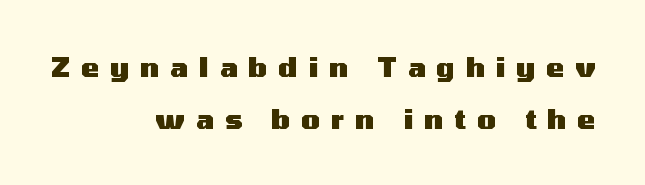
Q: Is the text bold? A: Yes.
Q: Is the text italic (slanted)? A: No, it is upright.
Q: Is the text underlined? A: No.
Q: How is the paragraph aligned? A: Right-aligned.
Q: Is the spacing between letters normal or unusually wide? A: Unusually wide.
Q: Is the spacing between lines tight, normal or loose? A: Loose.
